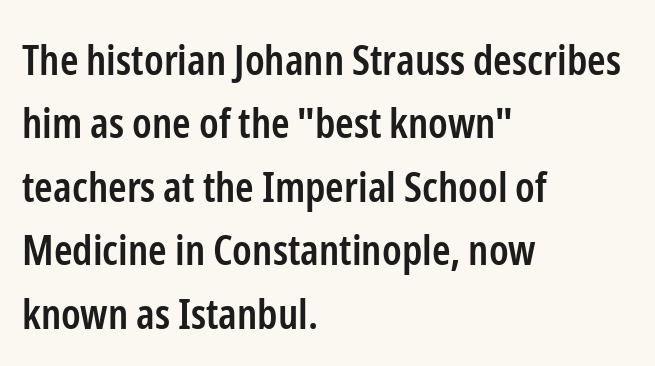
Q: Is the text bold? A: Semi-bold.
Q: Is the text italic (slanted)? A: No, it is upright.
Q: Is the typeface a serif or a sans-serif typeface? A: Sans-serif.
Q: Is the text underlined? A: No.
Q: How is the paragraph aligned? A: Left-aligned.
Q: Is the spacing between letters normal or unusually wide? A: Normal.
Q: Is the spacing between lines tight, normal or loose? A: Normal.
Q: Width (condensed, normal, or wide)? A: Condensed.
Q: Stroke contrast? A: Low.
Q: x-height? A: Medium.
Q: Monospaced? A: No.
